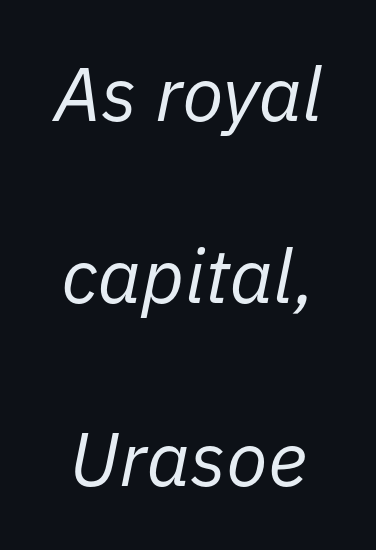
{"italic": "yes", "lean": "right", "slant_degrees": 11, "bold": "no", "weight": "regular", "width": "normal", "stroke_contrast": "low", "x_height": "medium", "monospaced": "no", "underline": "no", "line_spacing": "loose", "line_spacing_ratio": 2.4, "letter_spacing": "normal", "letter_spacing_em": 0.0, "glyph_px": 76}
